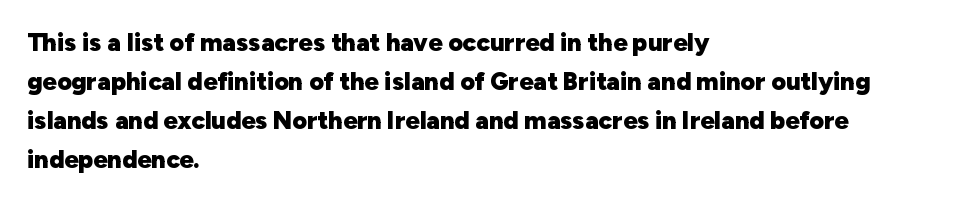
{"italic": "no", "bold": "yes", "underline": "no", "align": "left", "line_spacing": "normal", "line_spacing_ratio": 1.56, "letter_spacing": "normal", "letter_spacing_em": 0.0, "glyph_px": 25}
